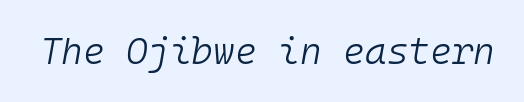
Q: Is the text bold? A: No.
Q: Is the text italic (slanted)? A: Yes, it leans right by about 10 degrees.
Q: Is the text underlined? A: No.
Q: Is the spacing between letters normal or unusually wide? A: Normal.
Q: Width (condensed, normal, or wide)? A: Normal.
Q: Stroke contrast? A: Low.
Q: x-height? A: Medium.
Q: Monospaced? A: Yes.
